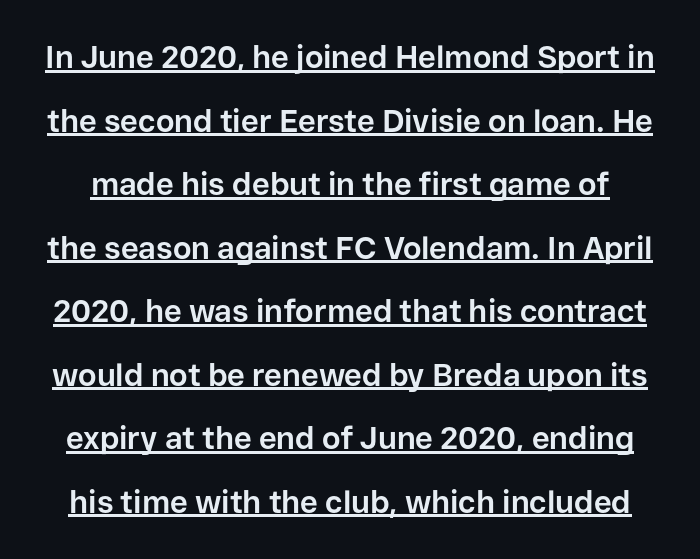
The image shows 31 px bold sans-serif type, upright; set loose line spacing (2.05x), normal letter spacing, underlined; low stroke contrast and a medium x-height.
